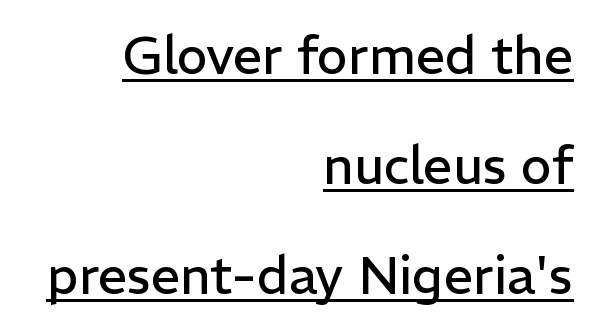
Stroke thickness stays within the range of a standard reading face or lighter. Does the leading feel generous? Absolutely, it's lavish. Caption: multi-line text, flush right, ragged left. The axis of the letterforms is exactly vertical. Somebody hit Ctrl+U on this one — the words are underlined.
